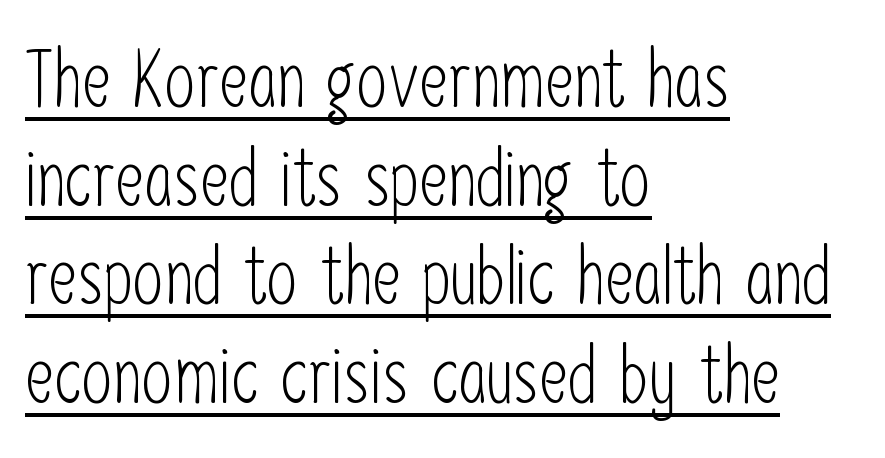
The image shows 79 px light, condensed sans-serif type, upright; set left-aligned, normal line spacing (1.25x), normal letter spacing, underlined; low stroke contrast and a medium x-height.
